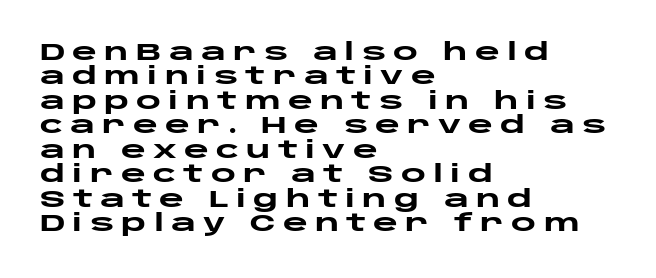
The image shows 24 px bold type, upright; set left-aligned, tight line spacing (1.02x), unusually wide letter spacing (+0.3 em), not underlined.
